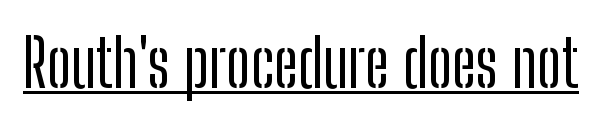
Q: Is the text italic (slanted)? A: No, it is upright.
Q: Is the typeface a serif or a sans-serif typeface? A: Sans-serif.
Q: Is the text underlined? A: Yes.
Q: Is the spacing between letters normal or unusually wide? A: Normal.
Q: Width (condensed, normal, or wide)? A: Condensed.
Q: Stroke contrast? A: Low.
Q: x-height? A: Medium.
Q: Monospaced? A: No.
